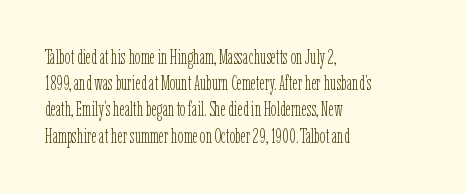
{"italic": "no", "bold": "no", "underline": "no", "align": "left", "line_spacing": "normal", "line_spacing_ratio": 1.31, "letter_spacing": "normal", "letter_spacing_em": 0.0, "glyph_px": 20}
